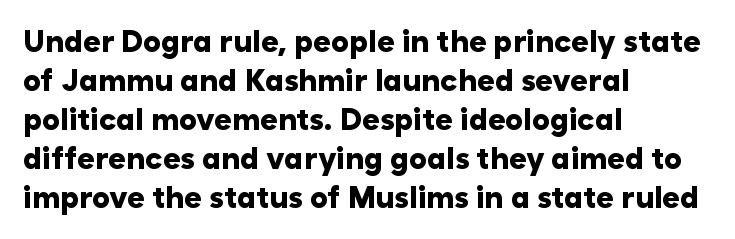
Q: Is the text bold? A: Yes.
Q: Is the text italic (slanted)? A: No, it is upright.
Q: Is the typeface a serif or a sans-serif typeface? A: Sans-serif.
Q: Is the text underlined? A: No.
Q: How is the paragraph aligned? A: Left-aligned.
Q: Is the spacing between letters normal or unusually wide? A: Normal.
Q: Is the spacing between lines tight, normal or loose? A: Normal.
Q: Width (condensed, normal, or wide)? A: Normal.
Q: Stroke contrast? A: Low.
Q: x-height? A: Medium.
Q: Monospaced? A: No.
